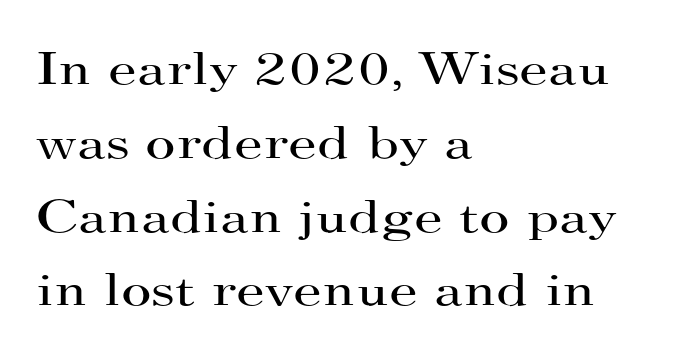
Unlike italic type, these characters show no tilt at all. Reading down the column, the eye jumps a familiar distance to each next line. Characters follow at the spacing the type designer built in. Short and long lines alike share a common starting point at left. You could not count columns in this text — the font is proportionally spaced.
